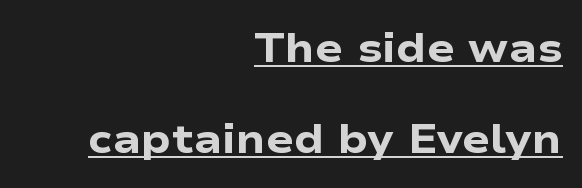
{"serif": "no", "italic": "no", "bold": "yes", "weight": "heavy", "width": "wide", "stroke_contrast": "low", "x_height": "medium", "monospaced": "no", "underline": "yes", "align": "right", "line_spacing": "loose", "line_spacing_ratio": 2.21, "letter_spacing": "normal", "letter_spacing_em": 0.0, "glyph_px": 41}
